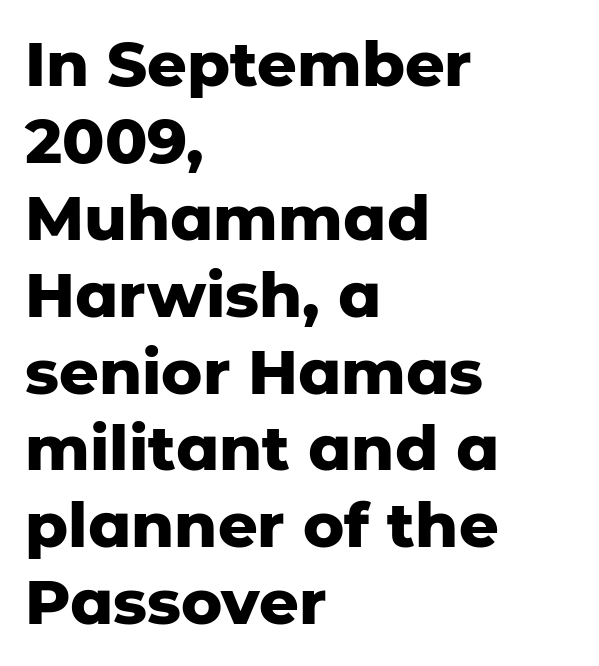
The image shows 62 px heavy sans-serif type, upright; set left-aligned, line spacing 1.24x, normal letter spacing, not underlined; low stroke contrast and a medium x-height.
